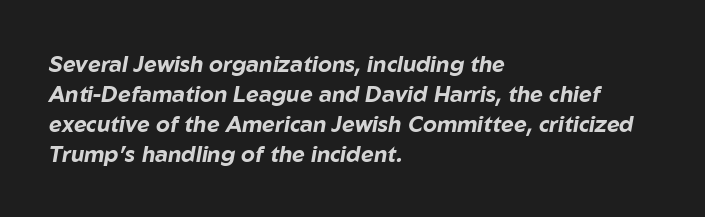
Q: Is the text bold? A: Yes.
Q: Is the text italic (slanted)? A: Yes, it leans right by about 10 degrees.
Q: Is the text underlined? A: No.
Q: How is the paragraph aligned? A: Left-aligned.
Q: Is the spacing between letters normal or unusually wide? A: Normal.
Q: Is the spacing between lines tight, normal or loose? A: Normal.
